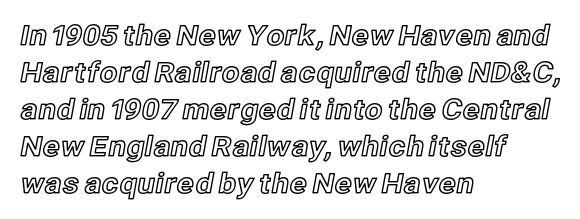
The designer left line spacing at the default. A typesetter would call this proportional, since set widths differ per character. No word sits above an underline.
